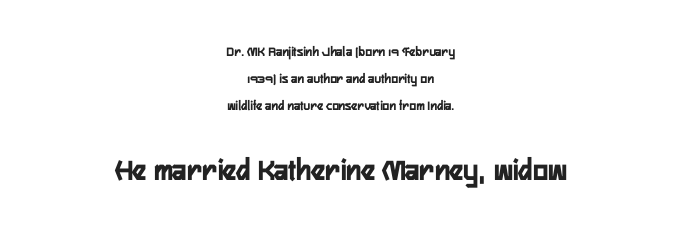
Q: Is the text italic (slanted)? A: No, it is upright.
Q: Is the typeface a serif or a sans-serif typeface? A: Sans-serif.
Q: Is the text underlined? A: No.
Q: How is the paragraph aligned? A: Centered.
Q: Is the spacing between letters normal or unusually wide? A: Normal.
Q: Is the spacing between lines tight, normal or loose? A: Loose.
Q: Which block of text is set in a larger size, the first (top) or the second (bottom)? A: The second (bottom) one.
Q: Width (condensed, normal, or wide)? A: Condensed.
Q: Stroke contrast? A: Low.
Q: x-height? A: Medium.
Q: Monospaced? A: No.
